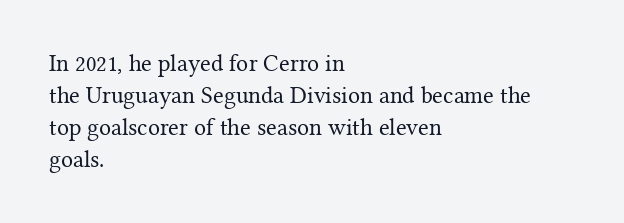
The strip under each line holds only bare page. You could call the tracking neutral — neither tight nor loose. Where is the straight margin? On the left. Upright lettering throughout. The weight tops out at a normal text grade.
